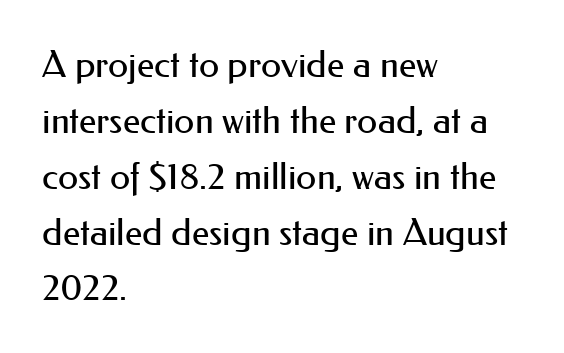
The image shows 37 px regular-weight sans-serif type, upright; set left-aligned, normal line spacing (1.51x), normal letter spacing, not underlined; medium stroke contrast and a small x-height.
